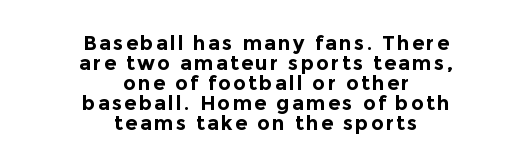
{"italic": "no", "bold": "yes", "underline": "no", "align": "center", "line_spacing": "tight", "line_spacing_ratio": 1.0, "glyph_px": 20}
